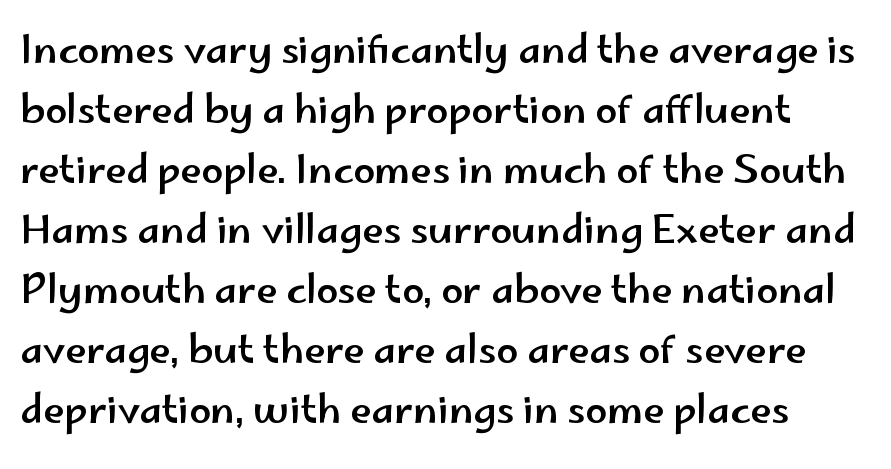
The image shows 39 px wide sans-serif type, upright; set normal line spacing (1.54x), normal letter spacing, not underlined; low stroke contrast and a small x-height.
